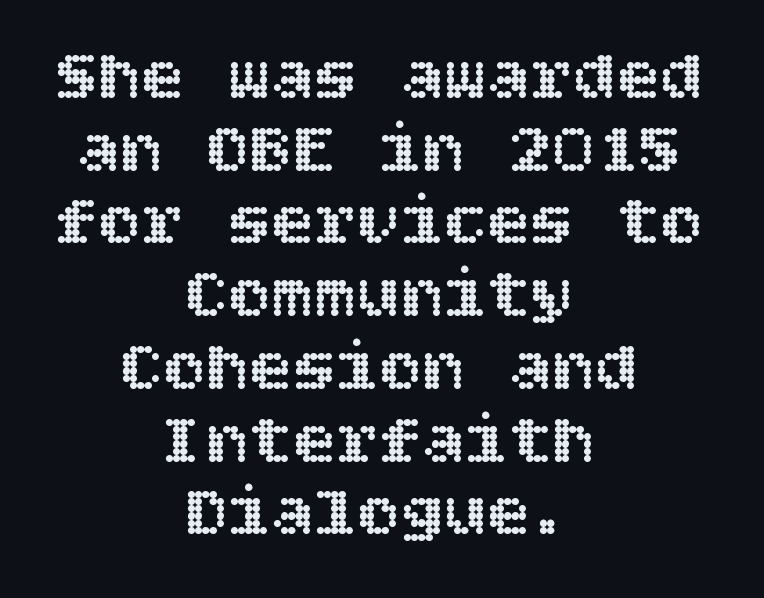
{"italic": "no", "width": "normal", "x_height": "large", "underline": "no", "align": "center", "line_spacing": "tight", "line_spacing_ratio": 1.01, "letter_spacing": "normal", "letter_spacing_em": 0.0, "glyph_px": 72}
